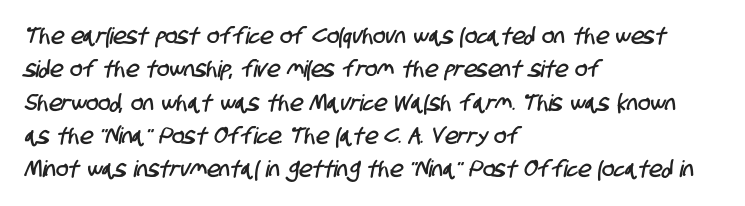
Q: Is the text underlined? A: No.
Q: How is the paragraph aligned? A: Left-aligned.
Q: Is the spacing between letters normal or unusually wide? A: Normal.
Q: Is the spacing between lines tight, normal or loose? A: Normal.
